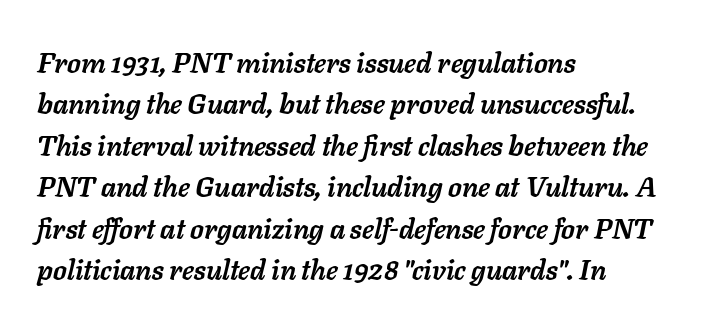
{"italic": "yes", "lean": "right", "slant_degrees": 11, "bold": "yes", "weight": "semibold", "width": "normal", "stroke_contrast": "low", "x_height": "medium", "monospaced": "no", "underline": "no", "align": "left", "line_spacing": "normal", "line_spacing_ratio": 1.48, "letter_spacing": "normal", "letter_spacing_em": 0.0, "glyph_px": 28}
